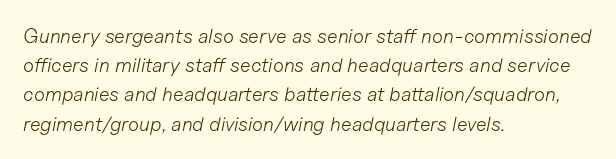
{"italic": "yes", "lean": "right", "slant_degrees": 11, "bold": "no", "underline": "no", "align": "left", "line_spacing": "normal", "line_spacing_ratio": 1.46, "letter_spacing": "normal", "letter_spacing_em": 0.0, "glyph_px": 20}
